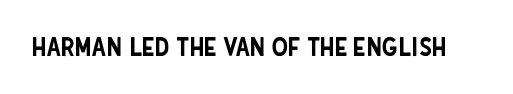
The image shows 26 px text type, upright; set normal letter spacing, not underlined.
